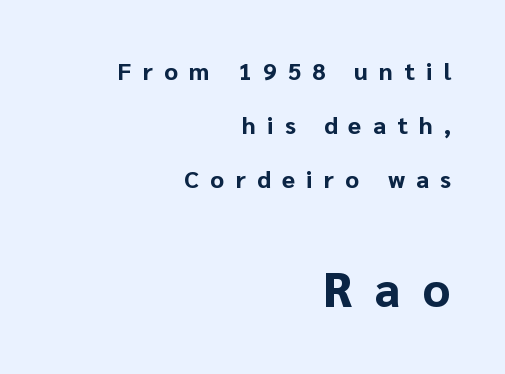
Q: Is the text bold? A: Yes.
Q: Is the text italic (slanted)? A: No, it is upright.
Q: Is the typeface a serif or a sans-serif typeface? A: Sans-serif.
Q: Is the text underlined? A: No.
Q: How is the paragraph aligned? A: Right-aligned.
Q: Is the spacing between letters normal or unusually wide? A: Unusually wide.
Q: Is the spacing between lines tight, normal or loose? A: Loose.
Q: Which block of text is set in a larger size, the first (top) or the second (bottom)? A: The second (bottom) one.
Q: Width (condensed, normal, or wide)? A: Normal.
Q: Stroke contrast? A: Low.
Q: x-height? A: Medium.
Q: Monospaced? A: No.
